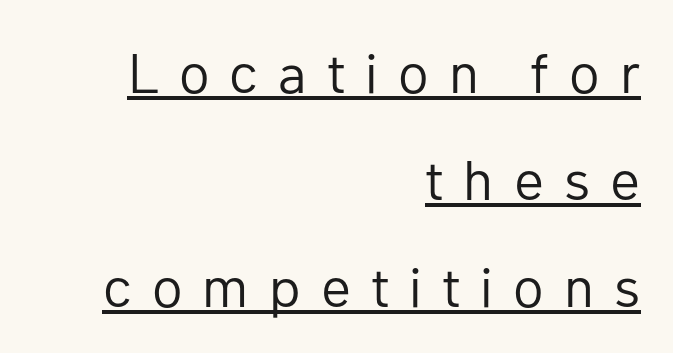
{"serif": "no", "italic": "no", "bold": "no", "weight": "regular", "width": "normal", "stroke_contrast": "low", "x_height": "medium", "monospaced": "no", "underline": "yes", "align": "right", "line_spacing": "loose", "line_spacing_ratio": 1.91, "letter_spacing": "wide", "letter_spacing_em": 0.36, "glyph_px": 56}
